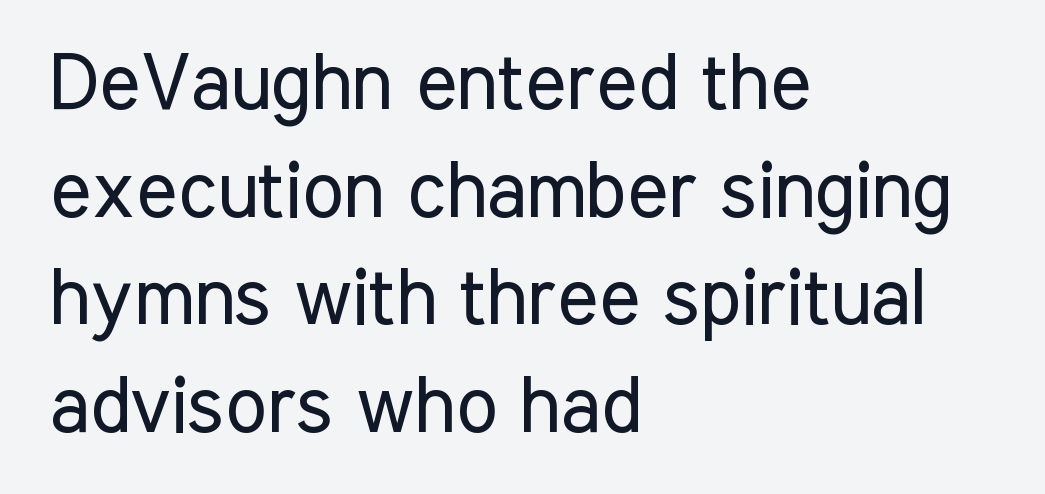
The image shows 78 px regular-weight, condensed sans-serif type, upright; set left-aligned, normal line spacing (1.38x), normal letter spacing, not underlined; low stroke contrast and a medium x-height.
